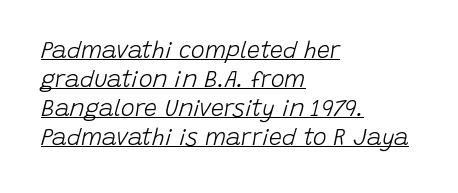
{"italic": "yes", "lean": "right", "slant_degrees": 15, "bold": "no", "underline": "yes", "align": "left", "line_spacing": "normal", "line_spacing_ratio": 1.26, "letter_spacing": "normal", "letter_spacing_em": 0.0, "glyph_px": 23}
